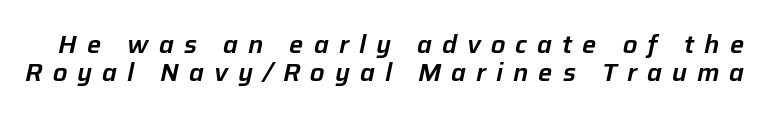
Q: Is the text italic (slanted)? A: Yes, it leans right by about 12 degrees.
Q: Is the text underlined? A: No.
Q: Is the spacing between letters normal or unusually wide? A: Unusually wide.
Q: Is the spacing between lines tight, normal or loose? A: Tight.
